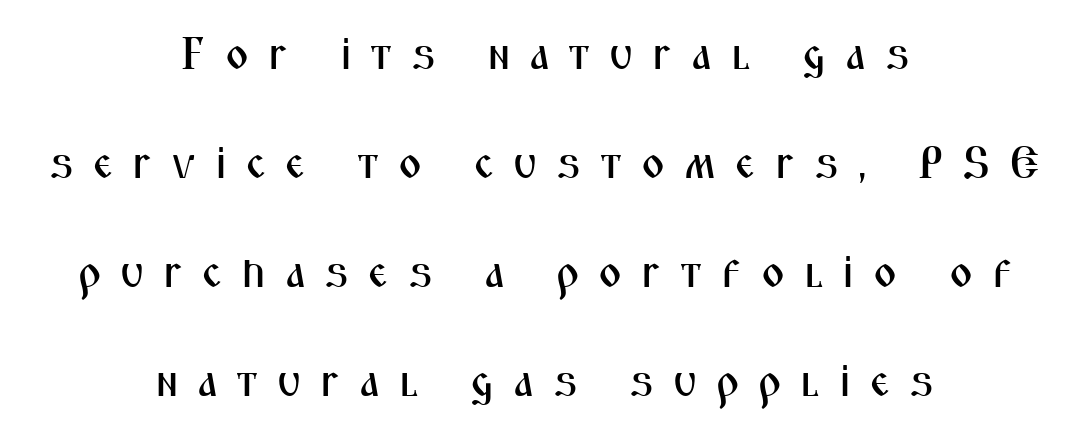
{"serif": "no", "italic": "no", "width": "condensed", "stroke_contrast": "medium", "x_height": "medium", "monospaced": "no", "underline": "no", "align": "center", "line_spacing": "loose", "line_spacing_ratio": 2.42, "letter_spacing": "wide", "letter_spacing_em": 0.42, "glyph_px": 45}
